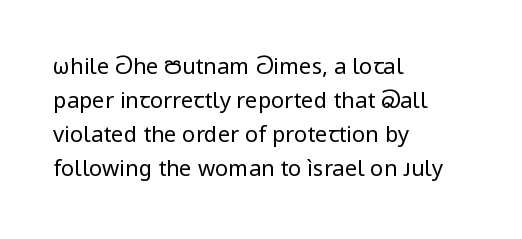
The image shows 22 px text type, upright; set left-aligned, normal line spacing (1.55x), normal letter spacing, not underlined.
